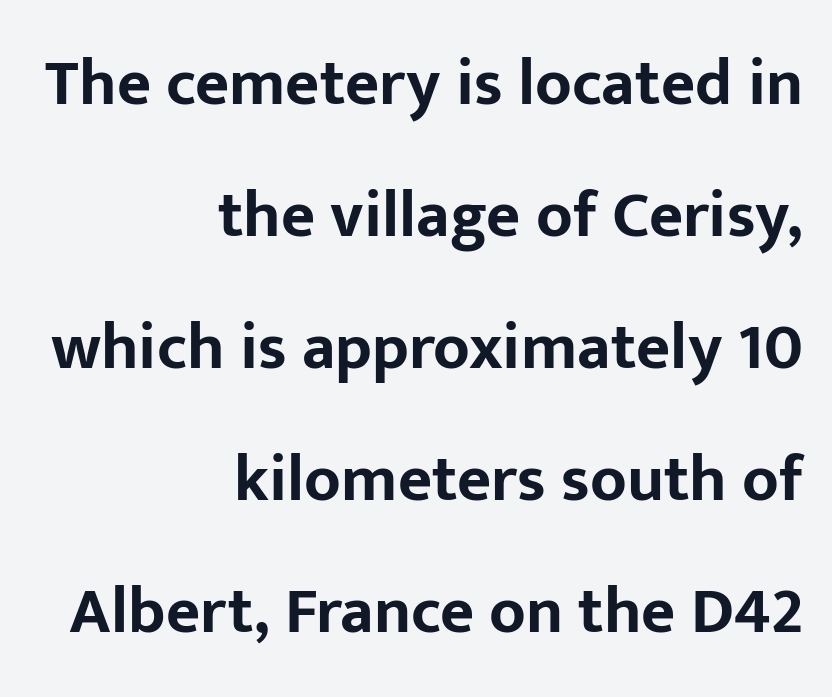
The text was rendered using a sans face with plain stroke endings. The block of text is sparse from top to bottom, with ample space between rows. The face used here is rendered with its standard letterfit. Each glyph is drawn with heavy, bold strokes. Do the letters lean? They stand straight.
